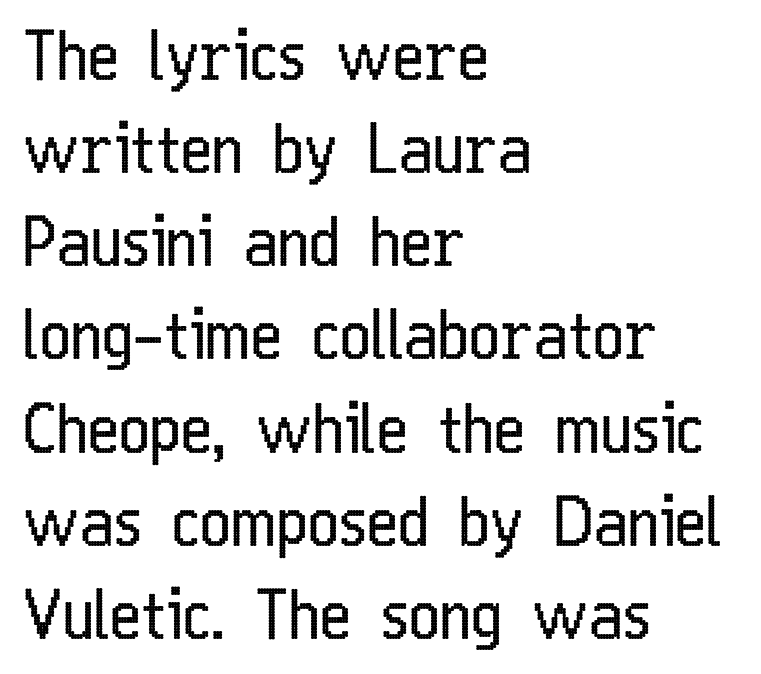
{"serif": "no", "italic": "no", "bold": "no", "weight": "regular", "width": "condensed", "stroke_contrast": "low", "x_height": "medium", "monospaced": "no", "underline": "no", "align": "left", "line_spacing": "normal", "line_spacing_ratio": 1.39, "letter_spacing": "normal", "letter_spacing_em": 0.0, "glyph_px": 67}
